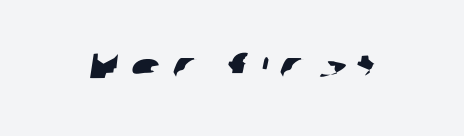
A typesetter would call this proportional, since set widths differ per character. Nothing sits at the stroke ends, so this counts as sans-serif. Short note: letters widely spaced. Descenders hang freely into open space.
